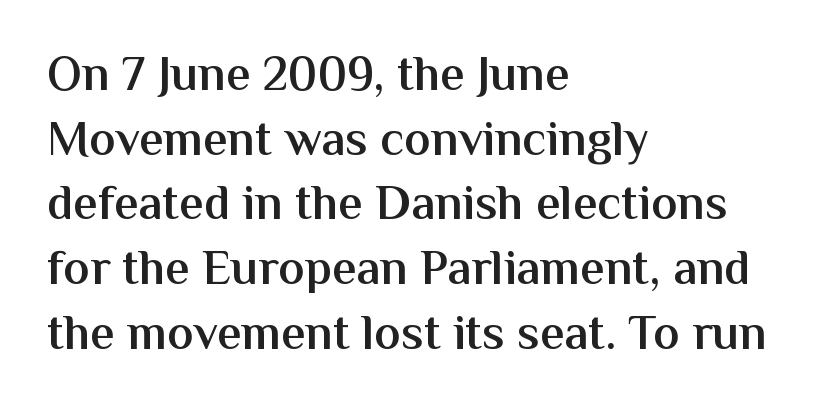
Q: Is the text bold? A: Semi-bold.
Q: Is the text italic (slanted)? A: No, it is upright.
Q: Is the typeface a serif or a sans-serif typeface? A: Sans-serif.
Q: Is the text underlined? A: No.
Q: How is the paragraph aligned? A: Left-aligned.
Q: Is the spacing between letters normal or unusually wide? A: Normal.
Q: Is the spacing between lines tight, normal or loose? A: Normal.
Q: Width (condensed, normal, or wide)? A: Normal.
Q: Stroke contrast? A: Medium.
Q: x-height? A: Medium.
Q: Monospaced? A: No.
